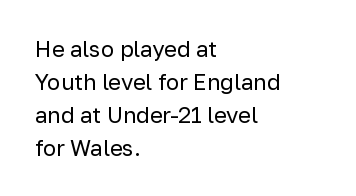
In terms of leading, this rendering sits right in the middle. Quick note: not italic, upright. Stems here are at most as thick as an everyday book face. Letter spacing: default.
